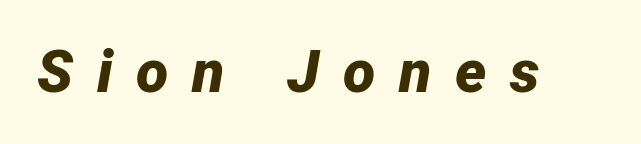
{"italic": "yes", "lean": "right", "slant_degrees": 12, "bold": "yes", "weight": "bold", "width": "normal", "stroke_contrast": "low", "x_height": "medium", "monospaced": "no", "underline": "no", "letter_spacing": "wide", "letter_spacing_em": 0.4, "glyph_px": 59}
